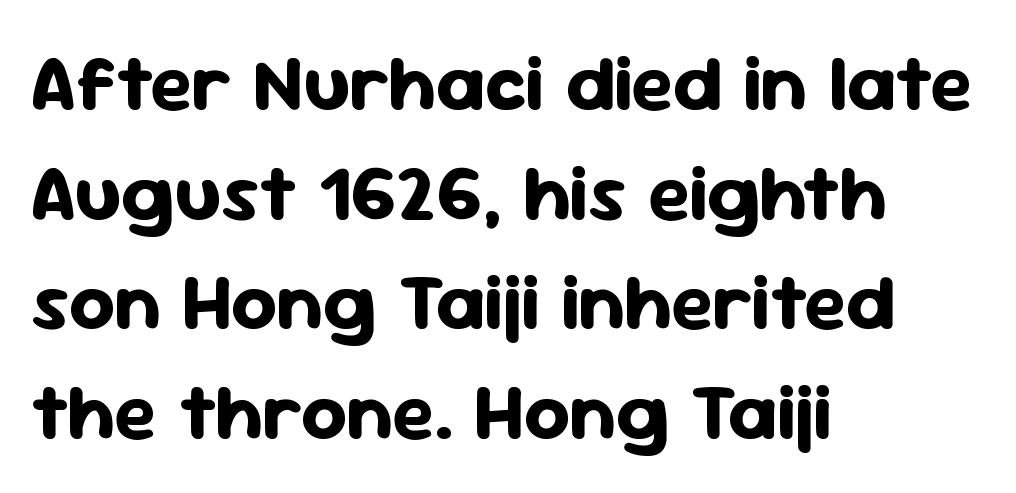
The image shows 80 px bold sans-serif type, upright; set left-aligned, normal line spacing (1.37x), normal letter spacing, not underlined; low stroke contrast and a medium x-height.
